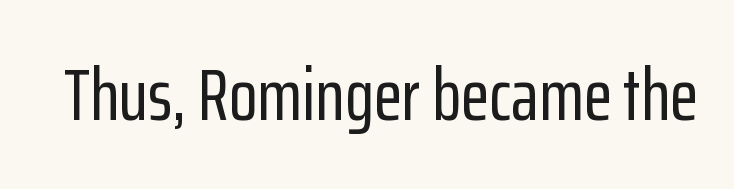
Q: Is the text italic (slanted)? A: No, it is upright.
Q: Is the typeface a serif or a sans-serif typeface? A: Sans-serif.
Q: Is the text underlined? A: No.
Q: Is the spacing between letters normal or unusually wide? A: Normal.
Q: Width (condensed, normal, or wide)? A: Condensed.
Q: Stroke contrast? A: Low.
Q: x-height? A: Medium.
Q: Monospaced? A: No.
